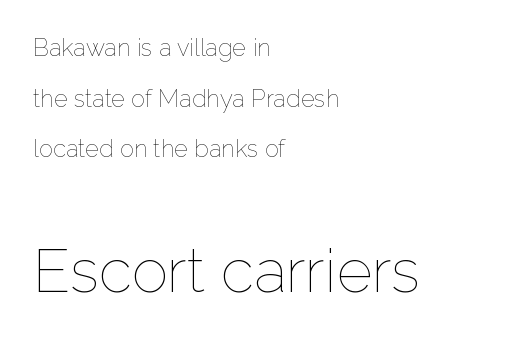
The font's upright variant was chosen for this text. Does the copy run flush right? No — it runs flush left. This sample uses plain, unmodified letter spacing. Two sizes are in play, and the larger belongs to the second block.
